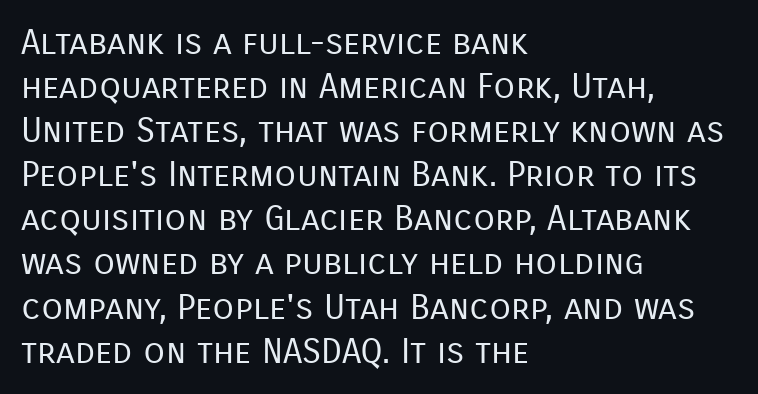
The image shows 35 px regular-weight sans-serif type, upright; set left-aligned, normal line spacing (1.26x), normal letter spacing, not underlined; low stroke contrast and a medium x-height.
